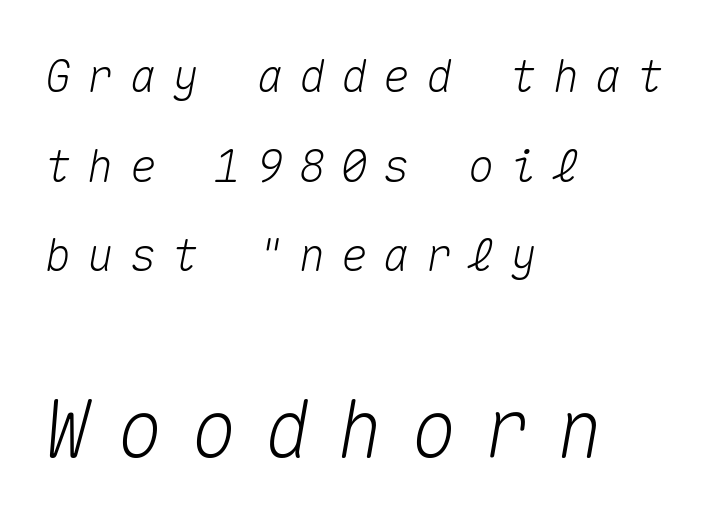
{"italic": "yes", "lean": "right", "slant_degrees": 10, "width": "normal", "stroke_contrast": "medium", "x_height": "medium", "monospaced": "yes", "underline": "no", "align": "left", "line_spacing": "loose", "line_spacing_ratio": 1.99, "letter_spacing": "wide", "letter_spacing_em": 0.34, "larger_block": "second", "size_ratio": 1.73, "glyph_px": 78}
